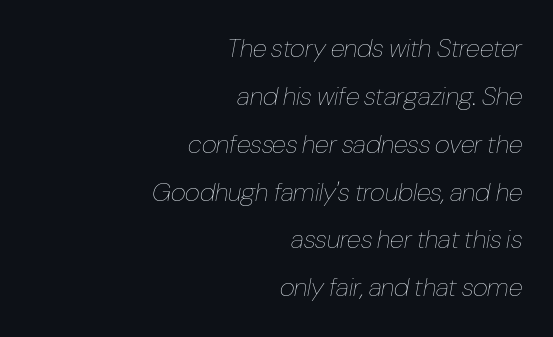
The face used here is rendered with its standard letterfit. Type without underlining. The font sits on the lighter half of the weight spectrum, regular included. Visually the block forms a straight wall on the right and a jagged coastline on the left. Characters are canted at an angle relative to the baseline's perpendicular.
